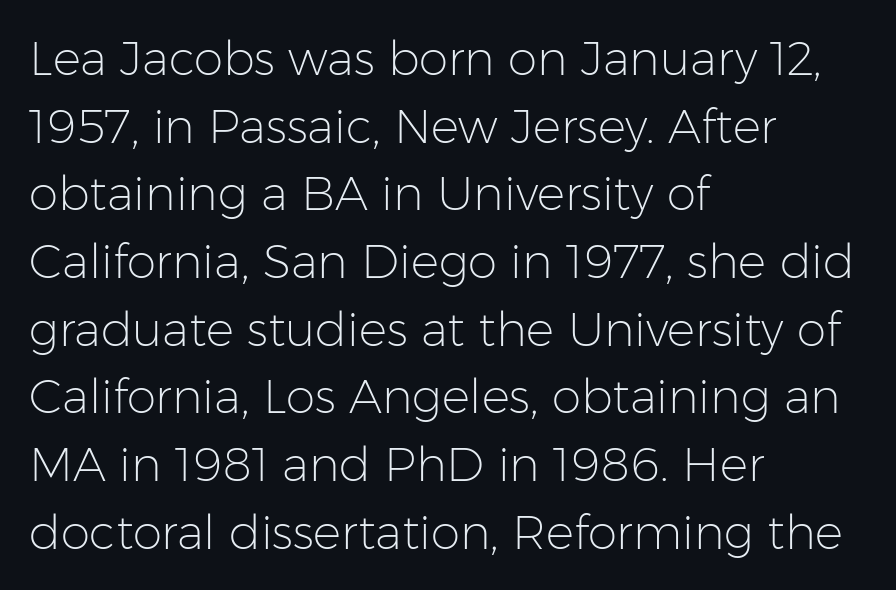
{"serif": "no", "italic": "no", "bold": "no", "weight": "light", "width": "normal", "stroke_contrast": "low", "x_height": "medium", "monospaced": "no", "underline": "no", "align": "left", "line_spacing": "normal", "line_spacing_ratio": 1.44, "letter_spacing": "normal", "letter_spacing_em": 0.0, "glyph_px": 47}
